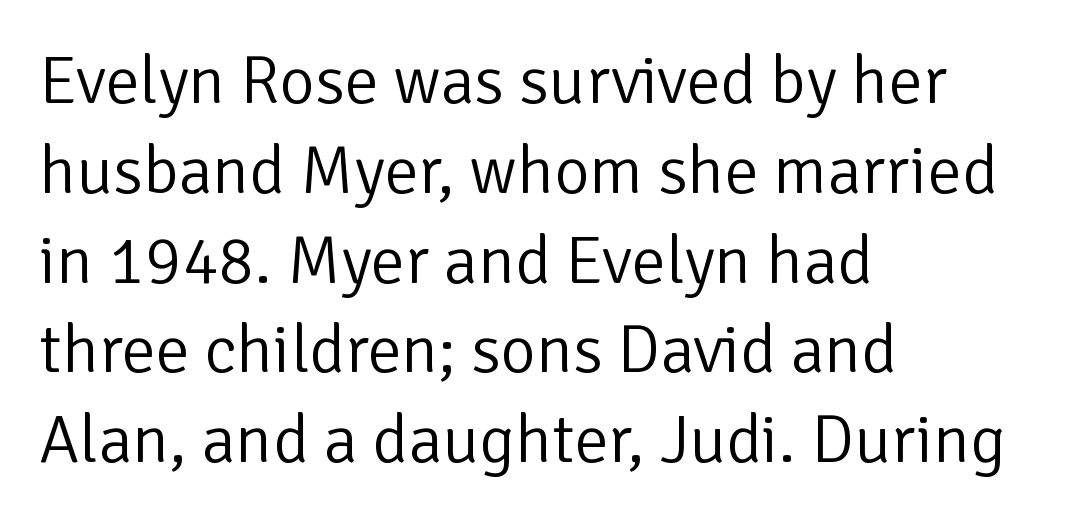
How are the letters spaced? Ordinarily, with no added tracking. The line-height multiplier appears to be the usual default. When letters stand straight like this, we call the style roman or upright. On a weight scale, this lands at 450 or below.
